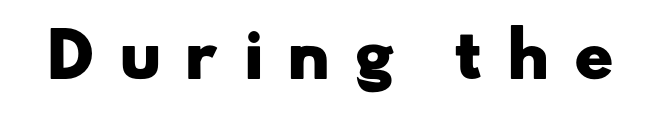
The image shows 60 px heavy, wide sans-serif type; set unusually wide letter spacing (+0.39 em), not underlined; low stroke contrast and a small x-height.
